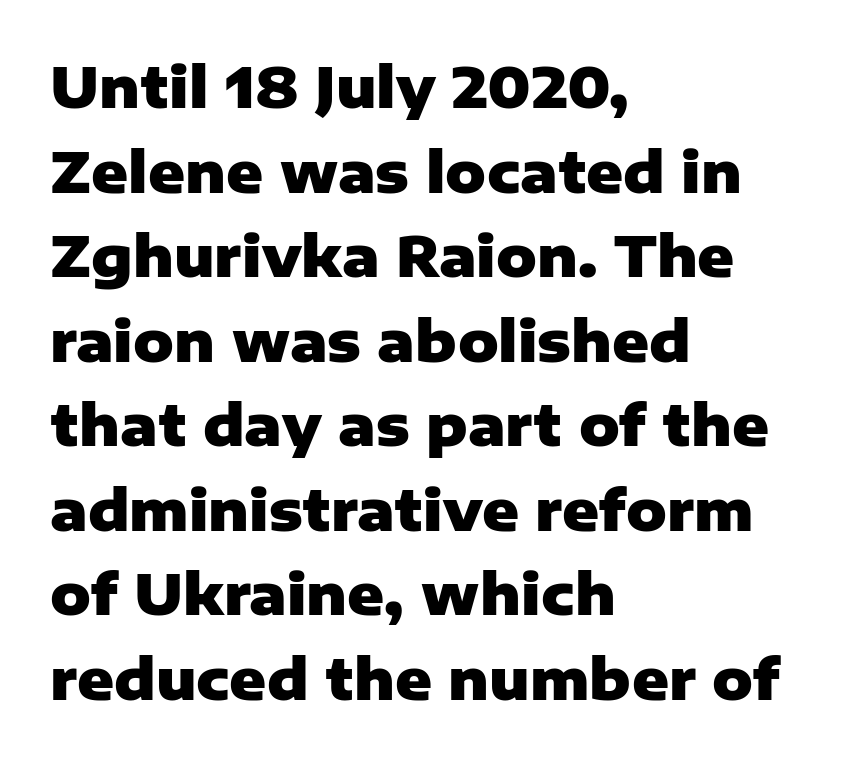
The leading is moderate, giving the passage an even texture. Bare-footed words on every line. Strokes here are thick enough to call this a true bold. Characters follow at the spacing the type designer built in. This is roman type, the default non-slanted kind. These lines are set flush left with a ragged right edge.
